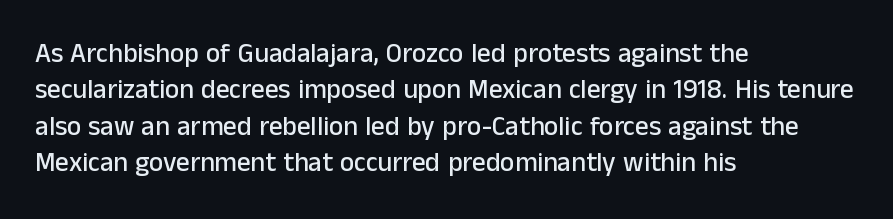
Q: Is the text italic (slanted)? A: No, it is upright.
Q: Is the text underlined? A: No.
Q: How is the paragraph aligned? A: Left-aligned.
Q: Is the spacing between letters normal or unusually wide? A: Normal.
Q: Is the spacing between lines tight, normal or loose? A: Normal.
